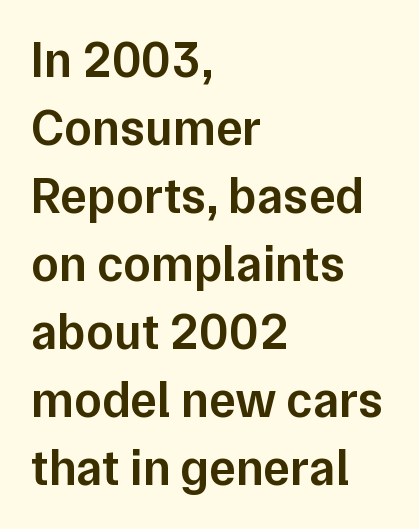
The image shows 50 px semibold sans-serif type, upright; set left-aligned, normal line spacing (1.36x), normal letter spacing, not underlined; low stroke contrast and a medium x-height.
